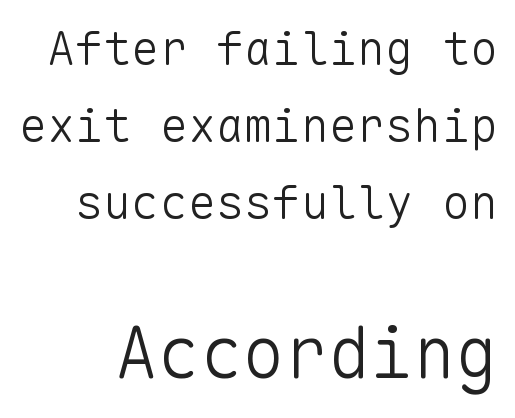
The image shows 71 px light sans-serif type, upright, monospaced; set normal line spacing (1.64x), normal letter spacing, not underlined; the second (bottom) block is 1.51x larger; low stroke contrast and a medium x-height.
